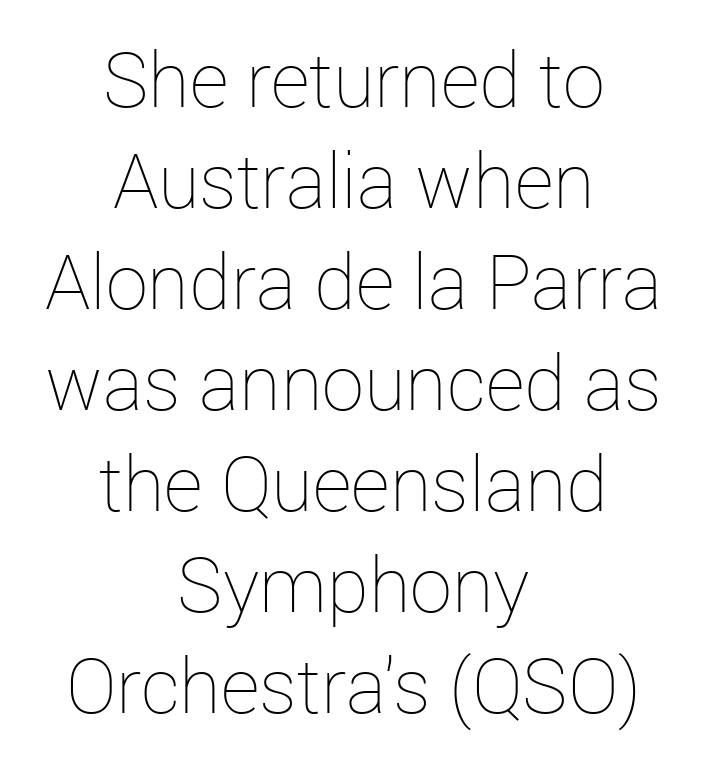
These lines keep a tight, regular rhythm from letter to letter. In CSS terms this would be text-align: center. Plain, unruled lines of type. Tall strokes in this sample are plumb rather than angled.
